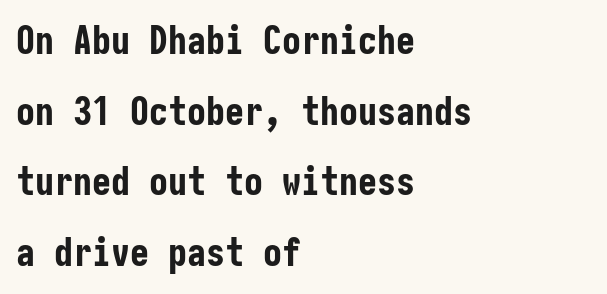
Q: Is the text bold? A: Yes.
Q: Is the text italic (slanted)? A: No, it is upright.
Q: Is the typeface a serif or a sans-serif typeface? A: Sans-serif.
Q: Is the text underlined? A: No.
Q: How is the paragraph aligned? A: Left-aligned.
Q: Is the spacing between letters normal or unusually wide? A: Normal.
Q: Width (condensed, normal, or wide)? A: Condensed.
Q: Stroke contrast? A: Low.
Q: x-height? A: Medium.
